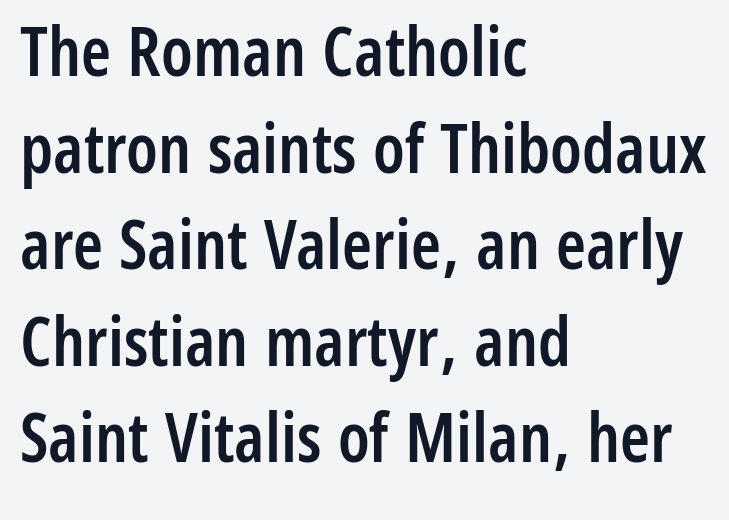
Q: Is the text bold? A: Semi-bold.
Q: Is the text italic (slanted)? A: No, it is upright.
Q: Is the typeface a serif or a sans-serif typeface? A: Sans-serif.
Q: Is the text underlined? A: No.
Q: How is the paragraph aligned? A: Left-aligned.
Q: Is the spacing between letters normal or unusually wide? A: Normal.
Q: Is the spacing between lines tight, normal or loose? A: Normal.
Q: Width (condensed, normal, or wide)? A: Condensed.
Q: Stroke contrast? A: Low.
Q: x-height? A: Medium.
Q: Monospaced? A: No.
